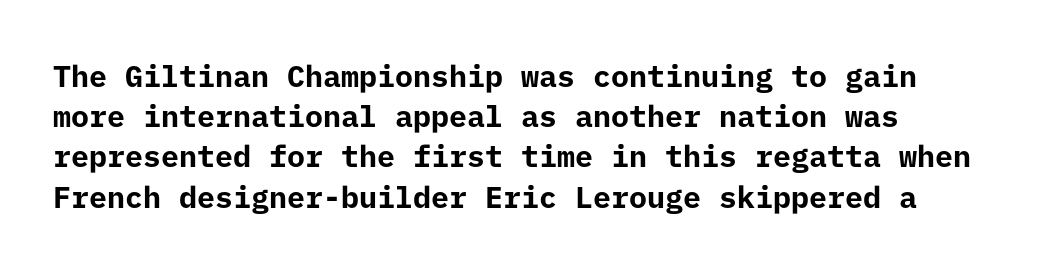
The image shows 30 px bold sans-serif type, upright; set left-aligned, normal line spacing (1.34x), normal letter spacing, not underlined; low stroke contrast and a medium x-height.
